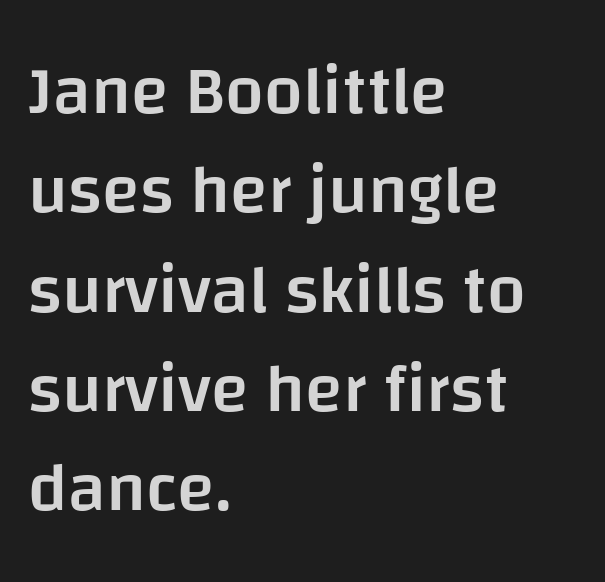
{"serif": "no", "italic": "no", "bold": "semi", "weight": "semibold", "width": "normal", "stroke_contrast": "low", "x_height": "large", "monospaced": "no", "underline": "no", "align": "left", "line_spacing": "normal", "line_spacing_ratio": 1.44, "letter_spacing": "normal", "letter_spacing_em": 0.0, "glyph_px": 69}
